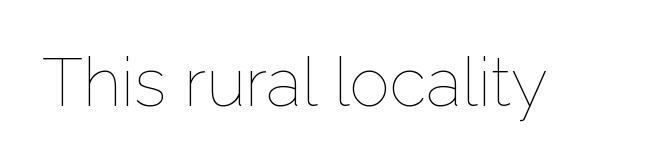
{"italic": "no", "bold": "no", "weight": "thin", "width": "normal", "stroke_contrast": "low", "x_height": "medium", "monospaced": "no", "underline": "no", "letter_spacing": "normal", "letter_spacing_em": 0.0, "glyph_px": 68}
